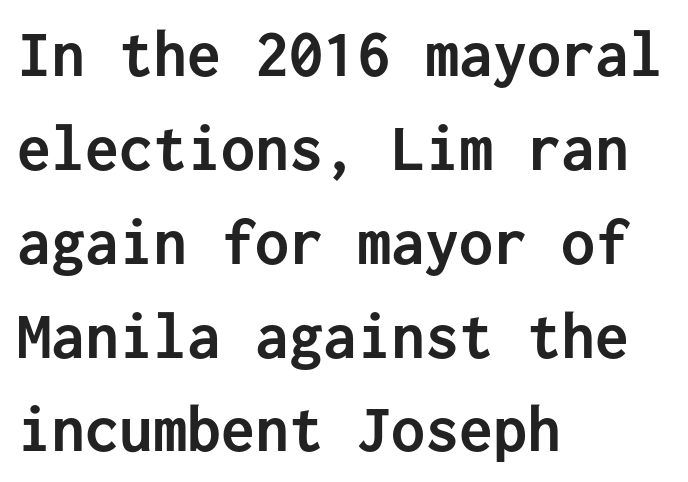
{"serif": "no", "italic": "no", "bold": "yes", "weight": "semibold", "width": "normal", "stroke_contrast": "low", "x_height": "medium", "monospaced": "yes", "underline": "no", "align": "left", "line_spacing": "normal", "line_spacing_ratio": 1.38, "letter_spacing": "normal", "letter_spacing_em": 0.0, "glyph_px": 68}
